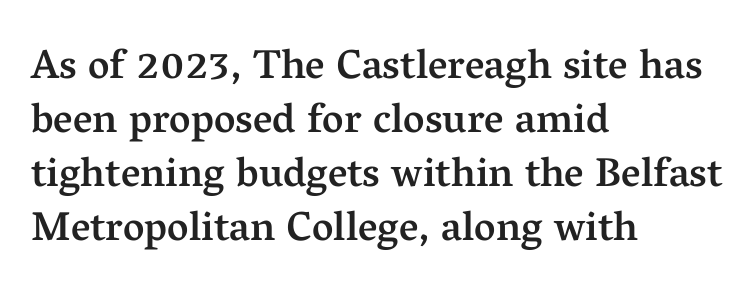
Horizontal alignment here is leftward, the default for most running prose. Characters remain perfectly vertical along every line. Nothing unusual about the tracking: characters are spaced as the font intends. Moderately thickened strokes mark this as semibold type. The letters carry serifs — small finishing strokes at the ends of their stems. These lines are rendered in a variable-pitch font.
